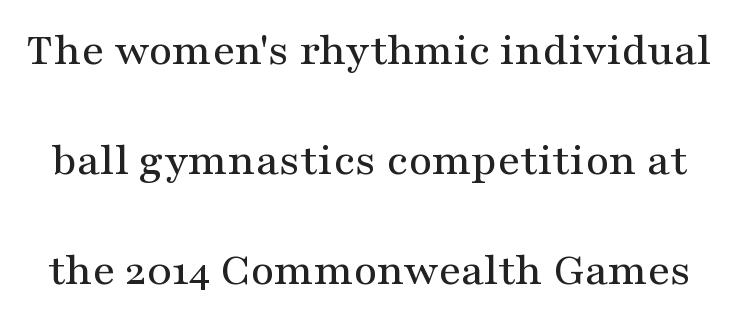
{"serif": "yes", "italic": "no", "width": "wide", "stroke_contrast": "medium", "x_height": "medium", "monospaced": "no", "underline": "no", "line_spacing": "loose", "line_spacing_ratio": 2.39, "letter_spacing": "normal", "letter_spacing_em": 0.0, "glyph_px": 46}
